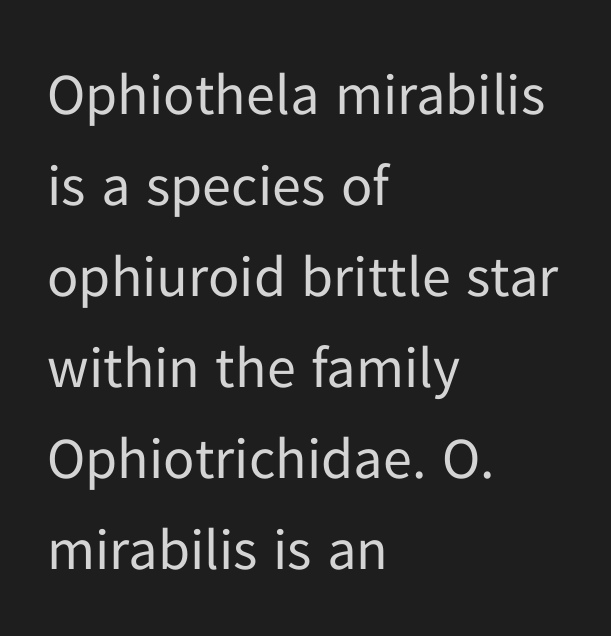
{"serif": "no", "italic": "no", "bold": "no", "weight": "regular", "width": "normal", "stroke_contrast": "low", "x_height": "medium", "monospaced": "no", "underline": "no", "align": "left", "line_spacing": "normal", "line_spacing_ratio": 1.57, "letter_spacing": "normal", "letter_spacing_em": 0.0, "glyph_px": 58}
